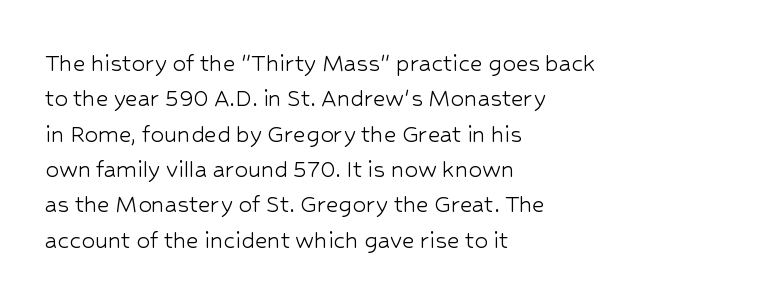
Line beginnings align vertically; line endings do not. The typography opts for an upright posture over an oblique one. Baseline-to-baseline distance is the conventional proportion of letter height. The characters are drawn with everyday or finer stroke widths. Here the glyphs are tracked normally, forming tight word shapes.
